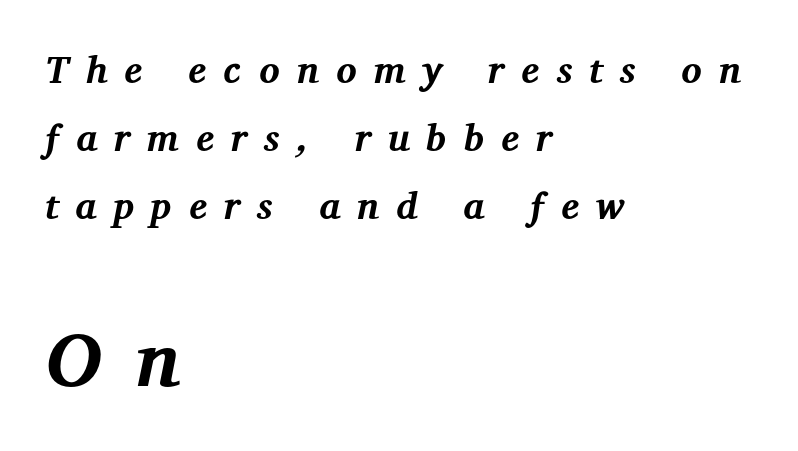
{"serif": "yes", "italic": "yes", "lean": "right", "slant_degrees": 12, "bold": "yes", "weight": "bold", "width": "normal", "stroke_contrast": "medium", "x_height": "medium", "monospaced": "no", "underline": "no", "align": "left", "line_spacing_ratio": 1.79, "letter_spacing": "wide", "letter_spacing_em": 0.45, "larger_block": "second", "size_ratio": 2.0, "glyph_px": 76}
